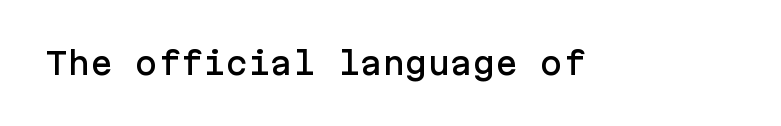
{"serif": "no", "italic": "no", "width": "normal", "stroke_contrast": "low", "x_height": "medium", "underline": "no", "letter_spacing": "normal", "letter_spacing_em": 0.0, "glyph_px": 30}
